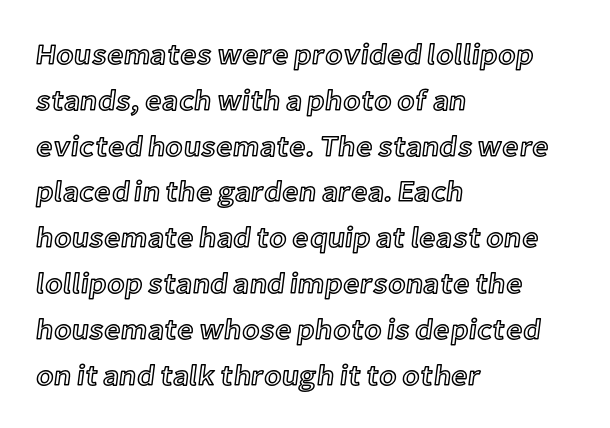
Short note: letters normally spaced. Lines of text with bare space underneath. Here the designer chose a conventional face with non-uniform glyph widths. Leading matches the norm, producing a regular column. If you drew a ruler down the left edge, every line would touch it.
